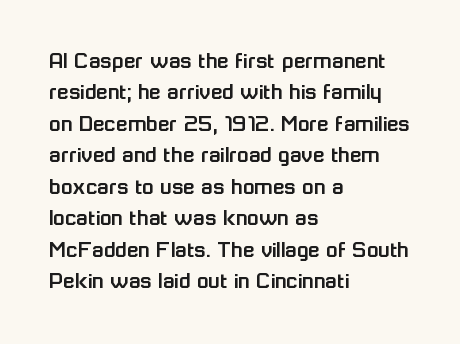
{"italic": "no", "underline": "no", "align": "left", "line_spacing": "normal", "line_spacing_ratio": 1.31, "letter_spacing": "normal", "letter_spacing_em": 0.0, "glyph_px": 24}
